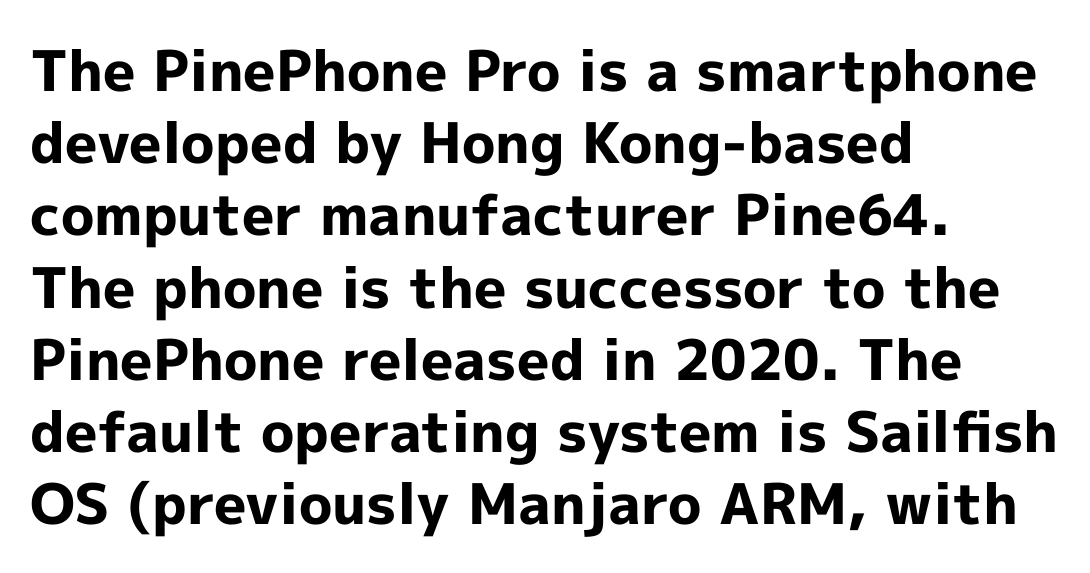
Q: Is the text bold? A: Yes.
Q: Is the text italic (slanted)? A: No, it is upright.
Q: Is the typeface a serif or a sans-serif typeface? A: Sans-serif.
Q: Is the text underlined? A: No.
Q: How is the paragraph aligned? A: Left-aligned.
Q: Is the spacing between letters normal or unusually wide? A: Normal.
Q: Is the spacing between lines tight, normal or loose? A: Normal.
Q: Width (condensed, normal, or wide)? A: Normal.
Q: x-height? A: Medium.
Q: Monospaced? A: No.
